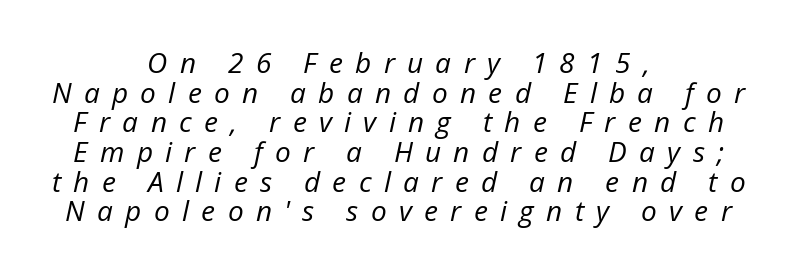
The passage shown stacks its lines with hardly any gap. Caption: multi-line text, centered on the measure. Looking at the ascenders, they clearly lean. The foot of each line stays bare and open.
